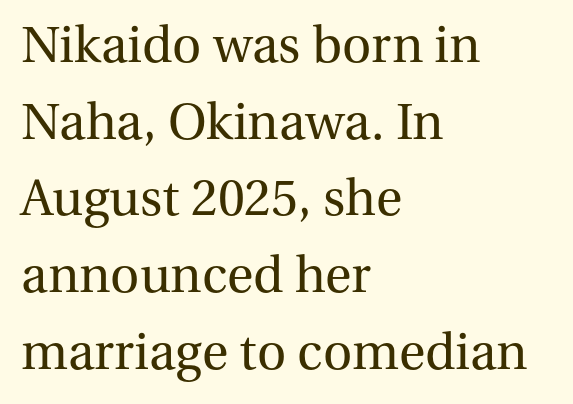
Q: Is the text bold? A: No.
Q: Is the text italic (slanted)? A: No, it is upright.
Q: Is the typeface a serif or a sans-serif typeface? A: Serif.
Q: Is the text underlined? A: No.
Q: How is the paragraph aligned? A: Left-aligned.
Q: Is the spacing between letters normal or unusually wide? A: Normal.
Q: Is the spacing between lines tight, normal or loose? A: Normal.
Q: Width (condensed, normal, or wide)? A: Normal.
Q: Stroke contrast? A: Medium.
Q: x-height? A: Medium.
Q: Monospaced? A: No.
